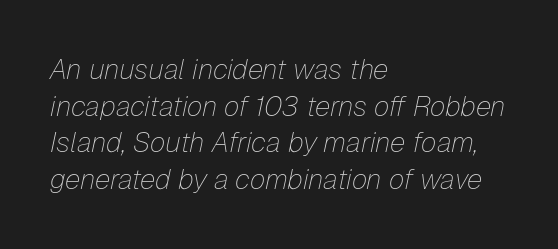
Q: Is the text bold? A: No.
Q: Is the text italic (slanted)? A: Yes, it leans right by about 12 degrees.
Q: Is the text underlined? A: No.
Q: How is the paragraph aligned? A: Left-aligned.
Q: Is the spacing between letters normal or unusually wide? A: Normal.
Q: Is the spacing between lines tight, normal or loose? A: Normal.
Q: Width (condensed, normal, or wide)? A: Normal.
Q: Stroke contrast? A: Low.
Q: x-height? A: Medium.
Q: Monospaced? A: No.
